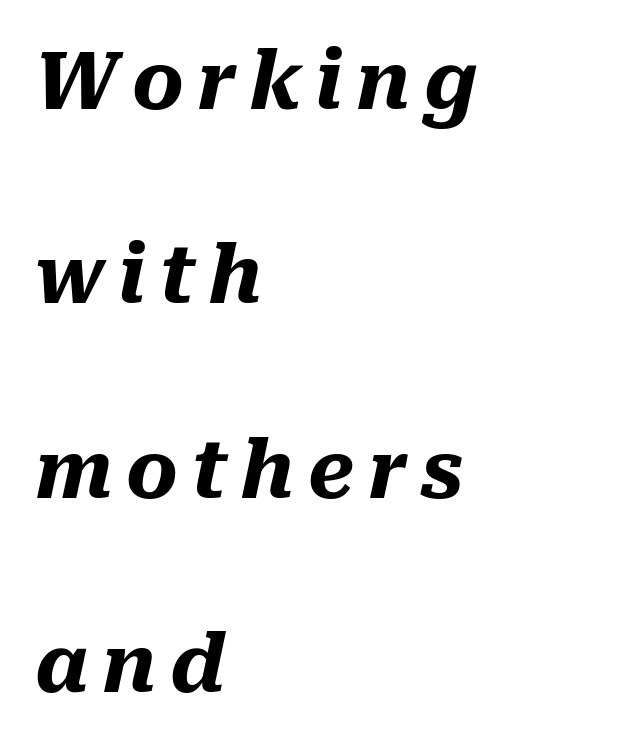
Whoever set this chose breathing room over compactness in the vertical rhythm. Heft: maximum for text — a bold. Descender tails drop into unmarked territory. The face used here is proportionally spaced, like ordinary book or web type. This sample is left-justified, so line endings fall wherever the words run out.
